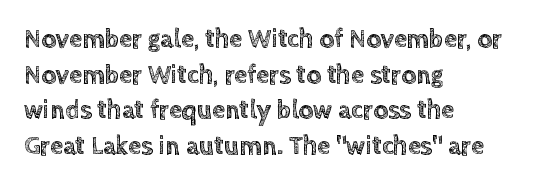
{"italic": "no", "underline": "no", "align": "left", "line_spacing": "normal", "line_spacing_ratio": 1.37, "letter_spacing": "normal", "letter_spacing_em": 0.0, "glyph_px": 26}
